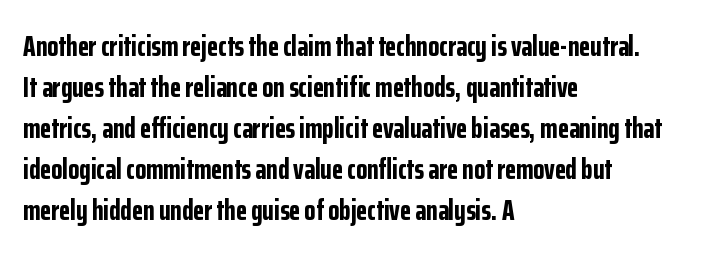
The image shows 29 px bold, condensed sans-serif type, upright; set left-aligned, normal line spacing (1.41x), normal letter spacing, not underlined; low stroke contrast and a medium x-height.
